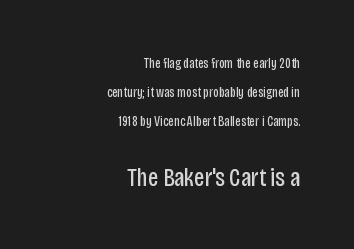
Q: Is the text bold? A: No.
Q: Is the text italic (slanted)? A: No, it is upright.
Q: Is the text underlined? A: No.
Q: How is the paragraph aligned? A: Right-aligned.
Q: Is the spacing between letters normal or unusually wide? A: Normal.
Q: Is the spacing between lines tight, normal or loose? A: Loose.
Q: Which block of text is set in a larger size, the first (top) or the second (bottom)? A: The second (bottom) one.
